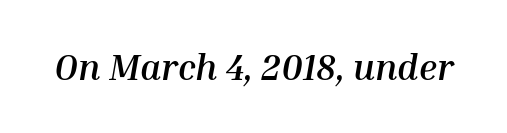
Q: Is the text bold? A: Yes.
Q: Is the text italic (slanted)? A: Yes, it leans right by about 10 degrees.
Q: Is the text underlined? A: No.
Q: Is the spacing between letters normal or unusually wide? A: Normal.
Q: Width (condensed, normal, or wide)? A: Normal.
Q: Stroke contrast? A: Medium.
Q: x-height? A: Medium.
Q: Monospaced? A: No.
